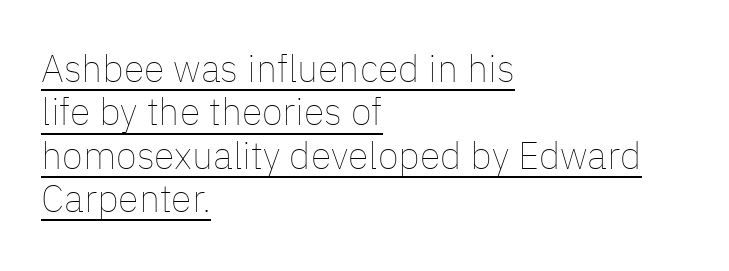
The lettering holds an erect, upright posture throughout. Each line of the rendering has a horizontal stroke beneath the glyphs. Think of a printed novel: that variable character pitch is what you see here. The vertical gap from one line to the next is small.
